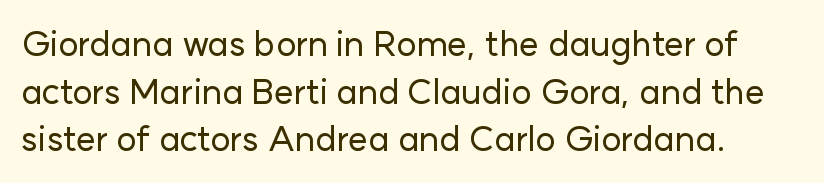
{"serif": "no", "italic": "no", "width": "normal", "stroke_contrast": "low", "x_height": "medium", "monospaced": "no", "underline": "no", "line_spacing": "normal", "line_spacing_ratio": 1.36, "letter_spacing": "normal", "letter_spacing_em": 0.0, "glyph_px": 35}
